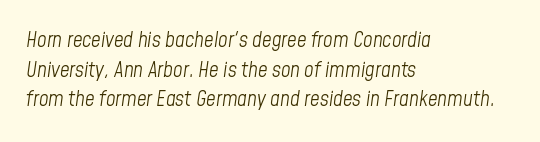
The image shows 21 px text type, italic (leaning right); set left-aligned, normal line spacing (1.41x), normal letter spacing, not underlined.
